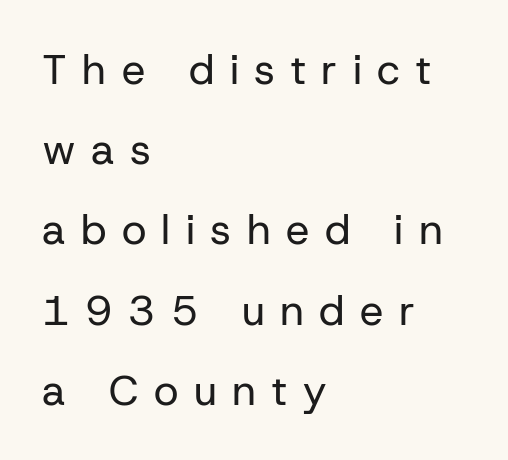
You could not count columns in this text — the font is proportionally spaced. The letters stand upright; this is a roman face. Type without underlining. Line beginnings align vertically; line endings do not.
